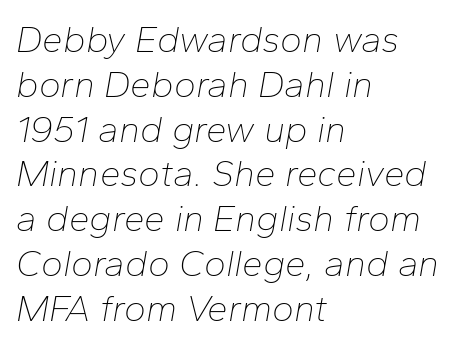
{"italic": "yes", "lean": "right", "slant_degrees": 10, "bold": "no", "weight": "thin", "width": "normal", "stroke_contrast": "low", "x_height": "medium", "monospaced": "no", "underline": "no", "align": "left", "line_spacing_ratio": 1.21, "letter_spacing": "normal", "letter_spacing_em": 0.0, "glyph_px": 37}
